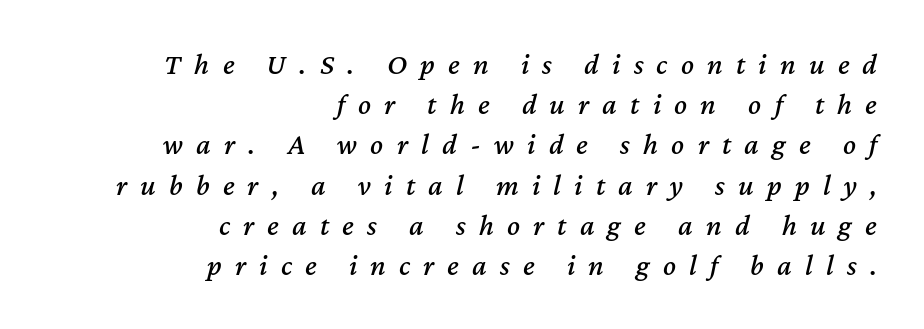
Lines of text with bare space underneath. Quick note: italic. Here the designer chose a conventional face with non-uniform glyph widths. The face used here is rendered with a markedly widened letterfit.
